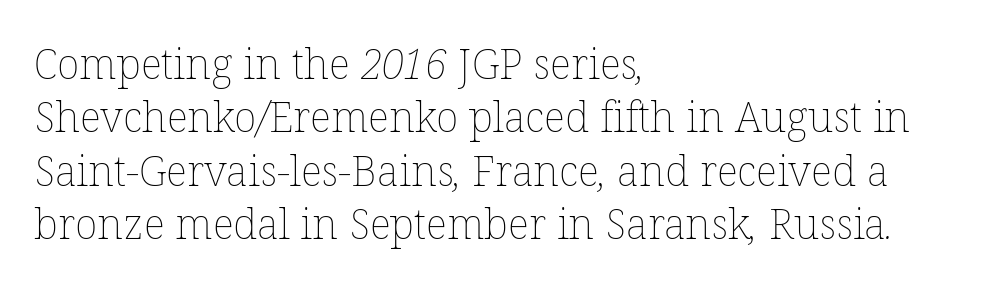
{"bold": "no", "weight": "thin", "width": "normal", "stroke_contrast": "low", "x_height": "medium", "monospaced": "no", "underline": "no", "align": "left", "line_spacing": "normal", "line_spacing_ratio": 1.27, "letter_spacing": "normal", "letter_spacing_em": 0.0, "glyph_px": 42}
